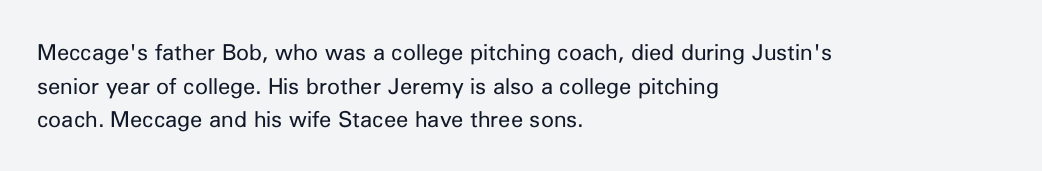
{"italic": "no", "bold": "no", "underline": "no", "align": "left", "line_spacing": "normal", "line_spacing_ratio": 1.53, "letter_spacing": "normal", "letter_spacing_em": 0.0, "glyph_px": 22}
